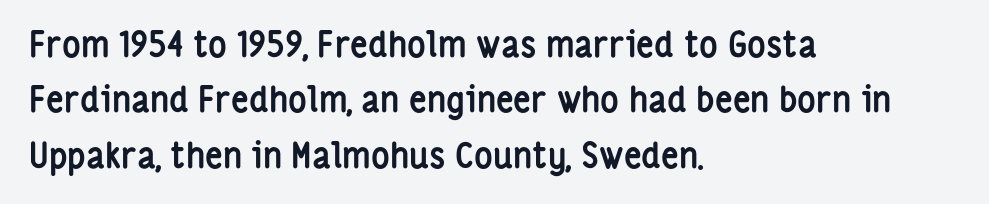
The image shows 35 px semibold, condensed sans-serif type, upright; set left-aligned, normal line spacing (1.58x), normal letter spacing, not underlined; low stroke contrast and a medium x-height.
